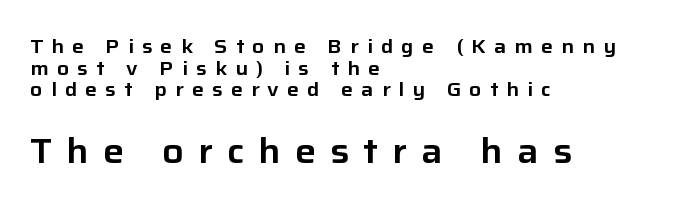
Q: Is the text italic (slanted)? A: No, it is upright.
Q: Is the typeface a serif or a sans-serif typeface? A: Sans-serif.
Q: Is the text underlined? A: No.
Q: How is the paragraph aligned? A: Left-aligned.
Q: Is the spacing between letters normal or unusually wide? A: Unusually wide.
Q: Is the spacing between lines tight, normal or loose? A: Tight.
Q: Which block of text is set in a larger size, the first (top) or the second (bottom)? A: The second (bottom) one.
Q: Width (condensed, normal, or wide)? A: Normal.
Q: Stroke contrast? A: Low.
Q: x-height? A: Medium.
Q: Monospaced? A: No.
